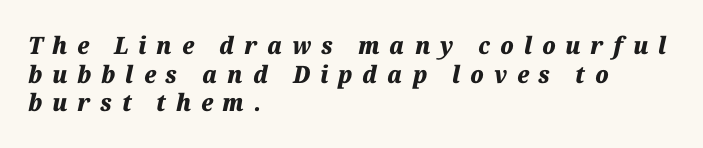
This rendering widens character spacing well past its baseline value. The specimen reads as italic at a glance. Short and long lines alike share a common starting point at left. On the weight axis this lands at bold, roughly 700.
